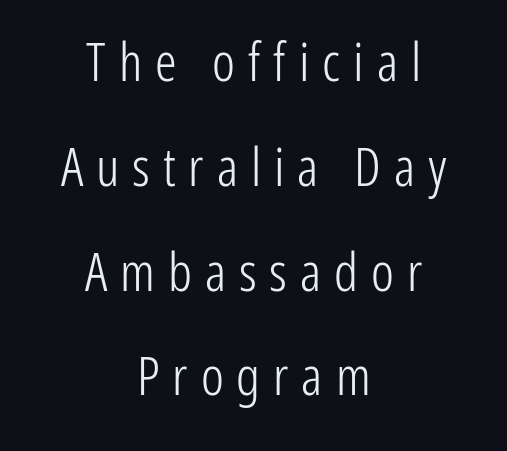
Q: Is the text bold? A: No.
Q: Is the text italic (slanted)? A: No, it is upright.
Q: Is the typeface a serif or a sans-serif typeface? A: Sans-serif.
Q: Is the text underlined? A: No.
Q: How is the paragraph aligned? A: Centered.
Q: Is the spacing between letters normal or unusually wide? A: Unusually wide.
Q: Is the spacing between lines tight, normal or loose? A: Loose.
Q: Width (condensed, normal, or wide)? A: Condensed.
Q: Stroke contrast? A: Low.
Q: x-height? A: Medium.
Q: Monospaced? A: No.
